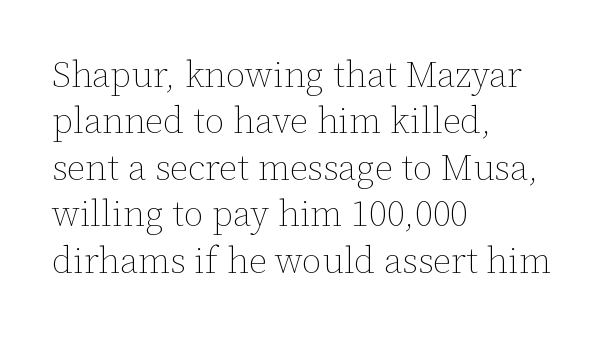
{"italic": "no", "bold": "no", "weight": "thin", "width": "normal", "stroke_contrast": "low", "x_height": "medium", "monospaced": "no", "underline": "no", "align": "left", "line_spacing": "normal", "line_spacing_ratio": 1.29, "letter_spacing": "normal", "letter_spacing_em": 0.0, "glyph_px": 36}
